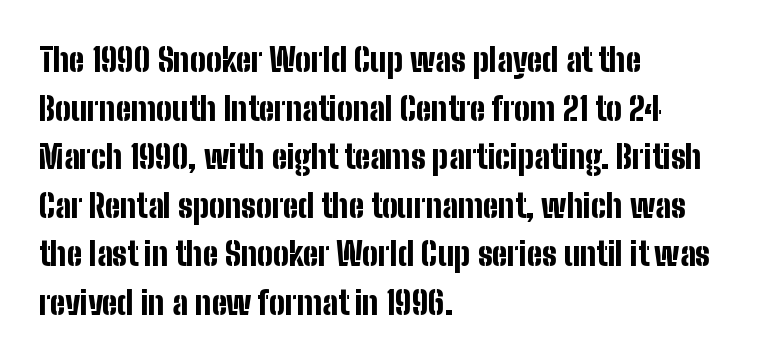
{"serif": "no", "italic": "no", "bold": "yes", "weight": "bold", "width": "condensed", "stroke_contrast": "low", "x_height": "medium", "monospaced": "no", "underline": "no", "align": "left", "line_spacing": "normal", "line_spacing_ratio": 1.47, "letter_spacing": "normal", "letter_spacing_em": 0.0, "glyph_px": 33}
